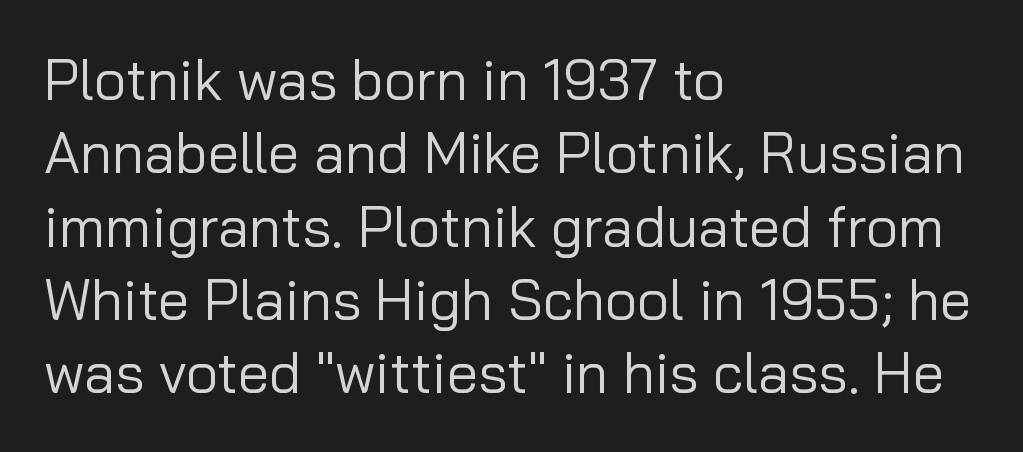
The image shows 56 px regular-weight sans-serif type, upright; set left-aligned, normal line spacing (1.31x), normal letter spacing, not underlined; low stroke contrast and a medium x-height.
